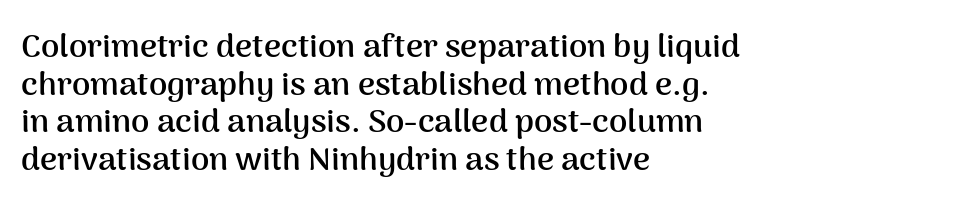
Here the designer chose a conventional face with non-uniform glyph widths. In terms of leading, this rendering errs on the cramped side. Anything drawn beneath the words? Only blank space. Each glyph is drawn with heavy, bold strokes.
